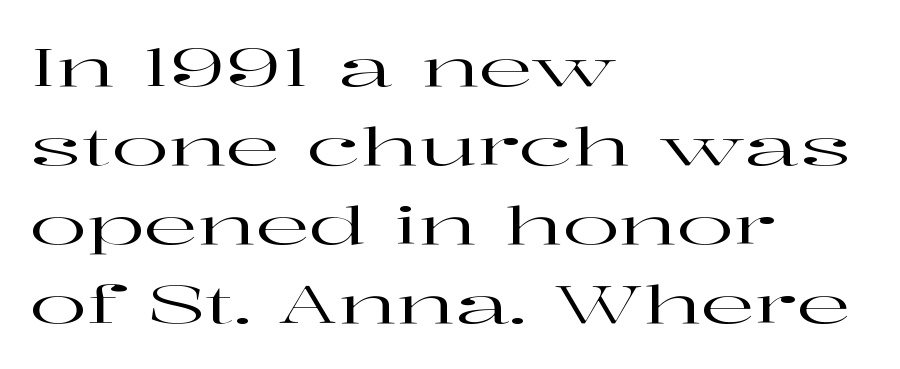
The image shows 53 px wide serif type, upright; set left-aligned, normal line spacing (1.49x), normal letter spacing, not underlined; high stroke contrast and a medium x-height.
